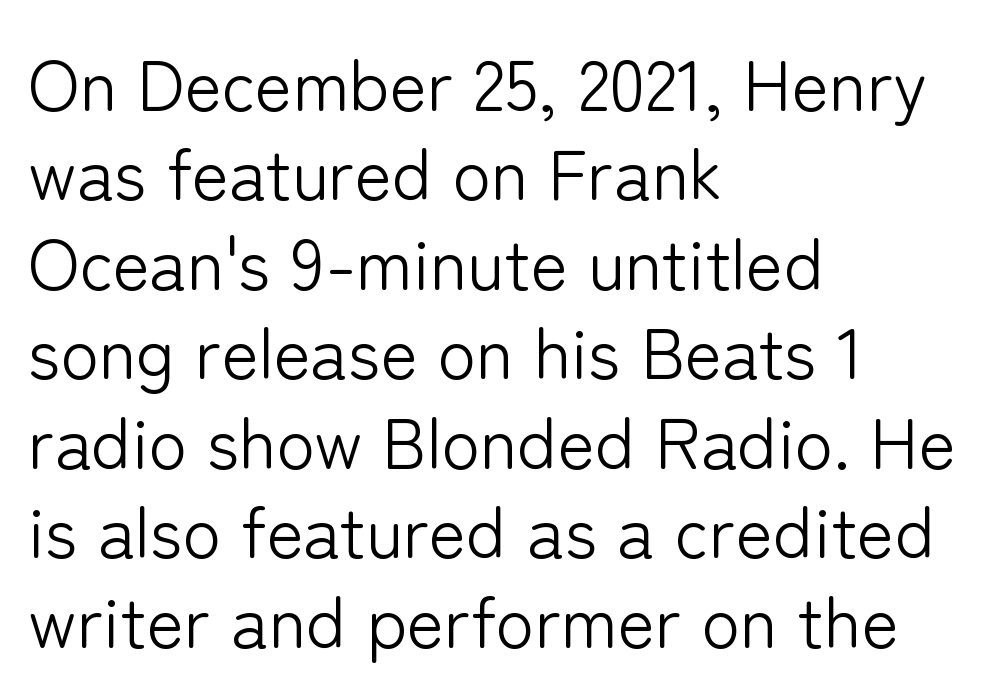
{"serif": "no", "italic": "no", "bold": "no", "weight": "light", "width": "normal", "stroke_contrast": "low", "x_height": "medium", "monospaced": "no", "underline": "no", "align": "left", "line_spacing": "normal", "line_spacing_ratio": 1.26, "letter_spacing": "normal", "letter_spacing_em": 0.0, "glyph_px": 71}
